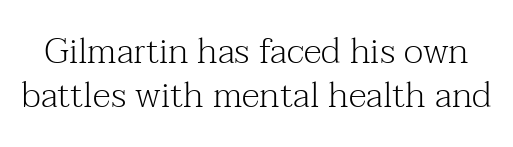
{"serif": "yes", "italic": "no", "bold": "no", "weight": "light", "width": "normal", "stroke_contrast": "medium", "x_height": "medium", "monospaced": "no", "underline": "no", "line_spacing_ratio": 1.22, "letter_spacing": "normal", "letter_spacing_em": 0.0, "glyph_px": 36}
